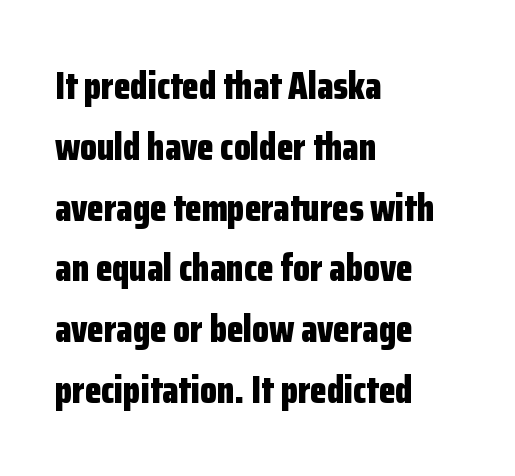
The image shows 38 px bold, condensed sans-serif type, upright; set left-aligned, normal line spacing (1.6x), normal letter spacing, not underlined; low stroke contrast and a medium x-height.
